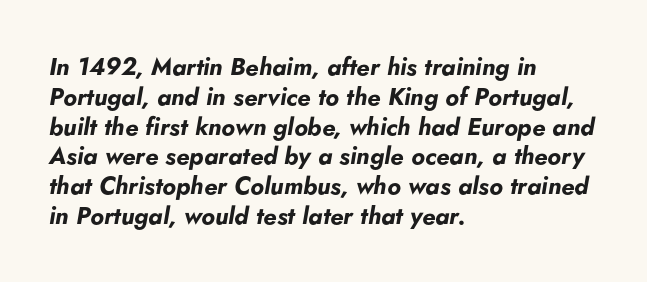
Q: Is the text bold? A: Yes.
Q: Is the text italic (slanted)? A: Yes, it leans right by about 5 degrees.
Q: Is the text underlined? A: No.
Q: How is the paragraph aligned? A: Left-aligned.
Q: Is the spacing between letters normal or unusually wide? A: Normal.
